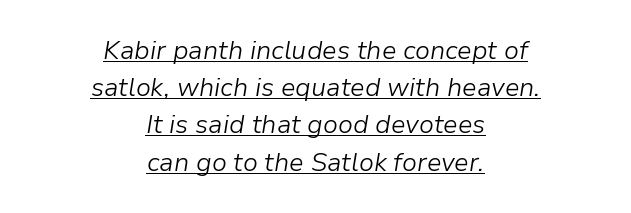
This is underlined copy, the kind a proofreader might mark for attention. The lines sit at an ordinary, default distance from one another. You could call the tracking neutral — neither tight nor loose. Notice how the passage keeps no hard edge, just a central spine. Looking at the ascenders, they clearly lean. Letters have the restrained weight of plain body copy at most.
